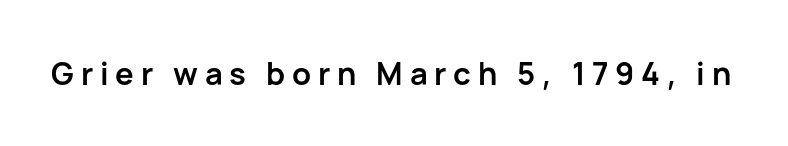
{"serif": "no", "italic": "no", "bold": "yes", "weight": "semibold", "width": "normal", "stroke_contrast": "low", "x_height": "medium", "monospaced": "no", "underline": "no", "letter_spacing": "wide", "letter_spacing_em": 0.22, "glyph_px": 31}
